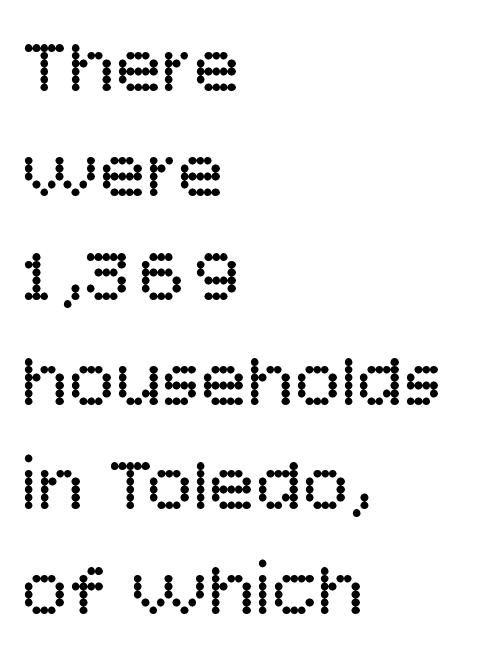
The image shows 78 px regular-weight sans-serif type, upright; set left-aligned, normal line spacing (1.34x), normal letter spacing, not underlined; low stroke contrast and a large x-height.
